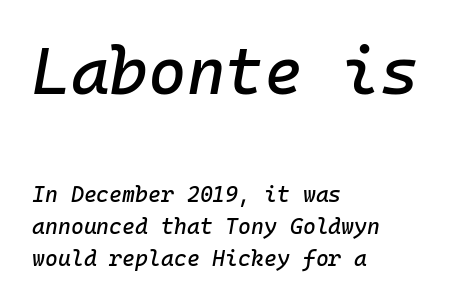
Observe the ordinary spacing: letters are neighbours, not strangers. The first block has been scaled up relative to the second. The glyphs look as if they've been sheared to an angle. A classic flush-left, rag-right setting is used for this passage.
